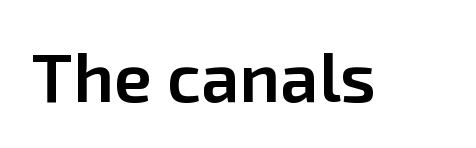
The image shows 69 px semibold sans-serif type, upright; set normal letter spacing, not underlined; low stroke contrast and a medium x-height.
